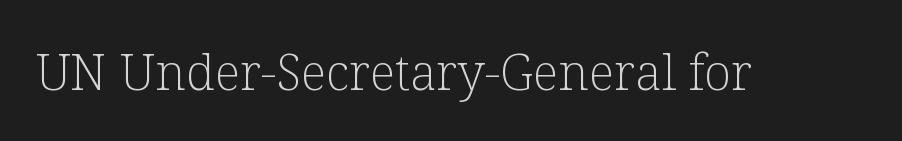
{"serif": "yes", "italic": "no", "bold": "no", "weight": "light", "width": "normal", "stroke_contrast": "low", "x_height": "medium", "monospaced": "no", "underline": "no", "letter_spacing": "normal", "letter_spacing_em": 0.0, "glyph_px": 50}
